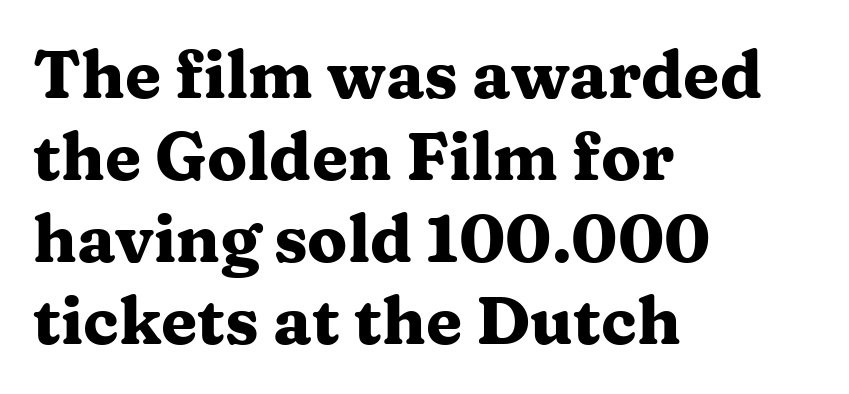
{"serif": "yes", "italic": "no", "bold": "yes", "weight": "heavy", "width": "wide", "stroke_contrast": "medium", "x_height": "medium", "monospaced": "no", "underline": "no", "align": "left", "line_spacing_ratio": 1.24, "letter_spacing": "normal", "letter_spacing_em": 0.0, "glyph_px": 66}
